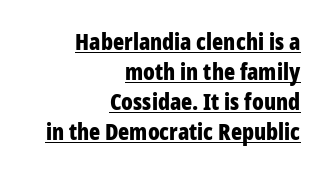
{"italic": "no", "bold": "yes", "underline": "yes", "align": "right", "line_spacing": "normal", "line_spacing_ratio": 1.31, "letter_spacing": "normal", "letter_spacing_em": 0.0, "glyph_px": 23}
